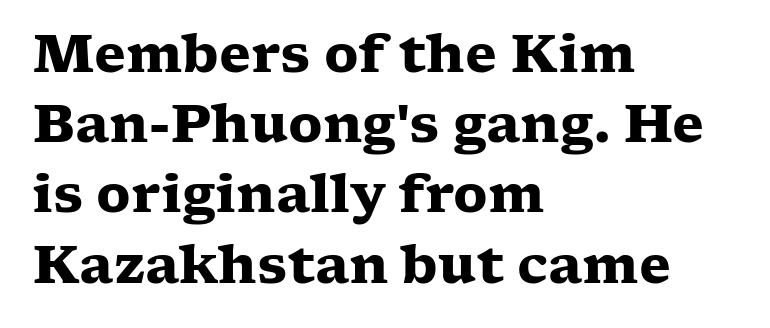
{"serif": "yes", "italic": "no", "bold": "yes", "weight": "heavy", "width": "wide", "stroke_contrast": "low", "x_height": "medium", "monospaced": "no", "underline": "no", "align": "left", "line_spacing": "normal", "line_spacing_ratio": 1.35, "letter_spacing": "normal", "letter_spacing_em": 0.0, "glyph_px": 52}
